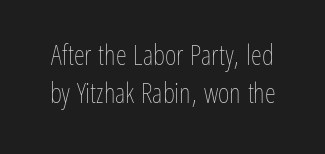
The image shows 28 px thin, condensed type, upright; set normal line spacing (1.37x), normal letter spacing, not underlined; low stroke contrast and a medium x-height.
